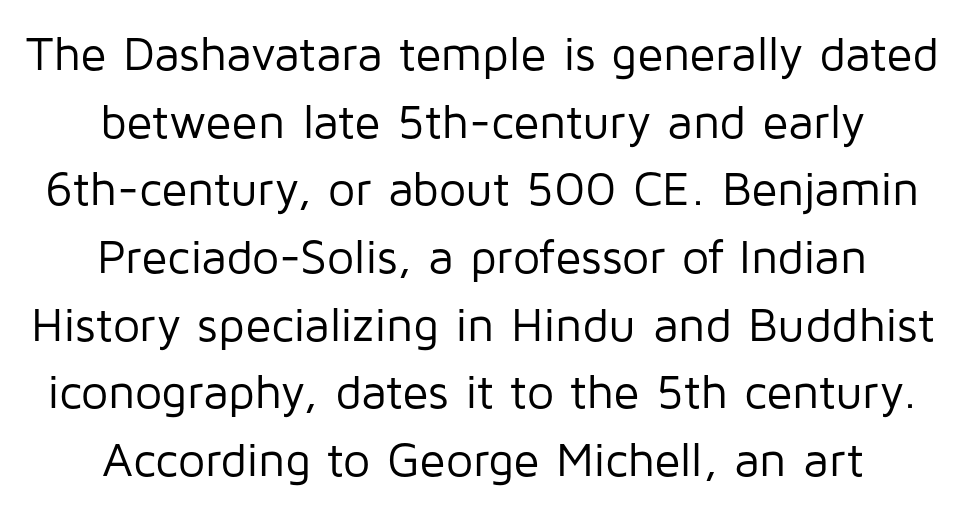
The type is set solid horizontally, with unmodified tracking. The weight tops out at a normal text grade. Is there much room between lines? A standard amount, neither cramped nor airy. Nothing sits at the stroke ends, so this counts as sans-serif. Each line is balanced around a shared central axis. Letters rest on an invisible, unmarked baseline.
